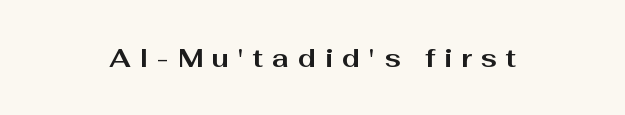
The image shows 26 px bold type, upright; set centered, unusually wide letter spacing (+0.34 em), not underlined.
